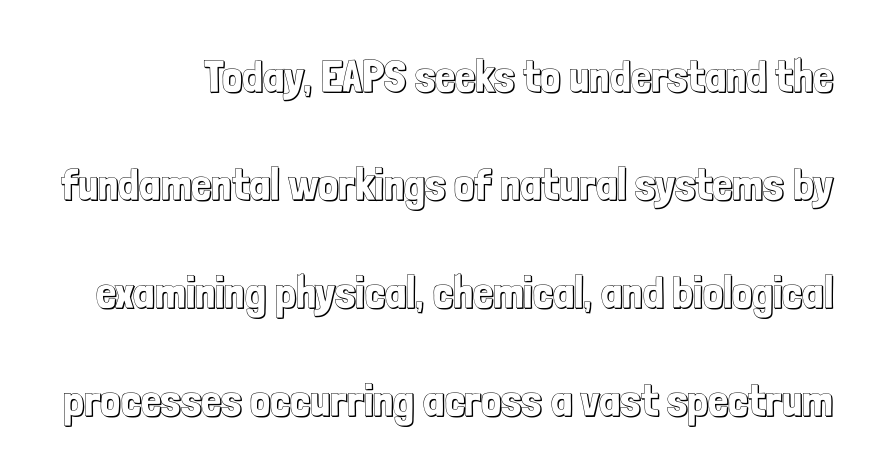
{"italic": "no", "width": "condensed", "x_height": "medium", "monospaced": "no", "underline": "no", "line_spacing": "loose", "line_spacing_ratio": 2.4, "letter_spacing": "normal", "letter_spacing_em": 0.0, "glyph_px": 45}
